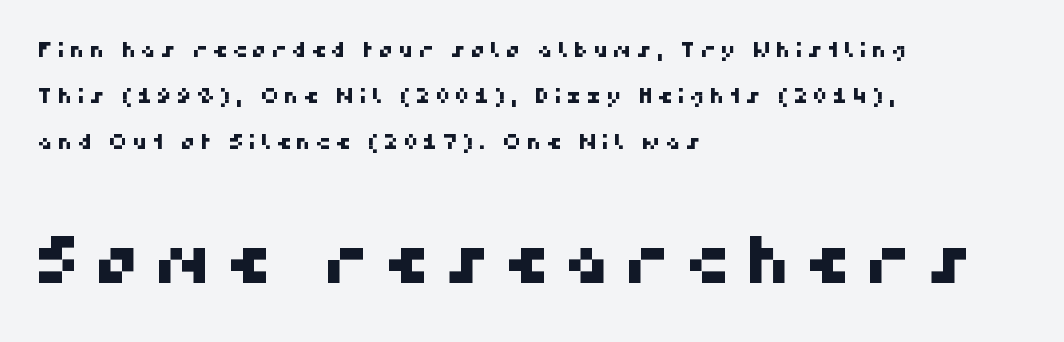
Q: Is the typeface a serif or a sans-serif typeface? A: Sans-serif.
Q: Is the text underlined? A: No.
Q: How is the paragraph aligned? A: Left-aligned.
Q: Is the spacing between letters normal or unusually wide? A: Unusually wide.
Q: Is the spacing between lines tight, normal or loose? A: Loose.
Q: Which block of text is set in a larger size, the first (top) or the second (bottom)? A: The second (bottom) one.
Q: Width (condensed, normal, or wide)? A: Normal.
Q: Stroke contrast? A: High.
Q: x-height? A: Medium.
Q: Monospaced? A: No.
